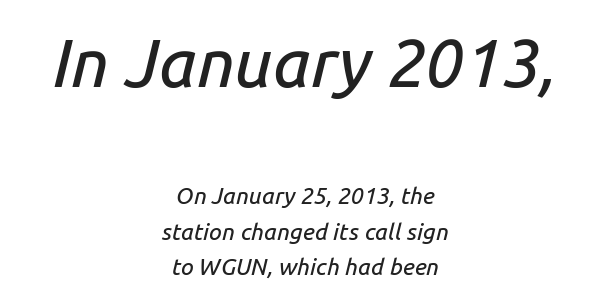
Is the lower block the larger one? No — the upper block carries the bigger type. What stands out about the letter spacing? Nothing — it is the standard amount. Just letters on the line, the space beneath them empty. A student would call this center alignment; a typographer would say set centered.
